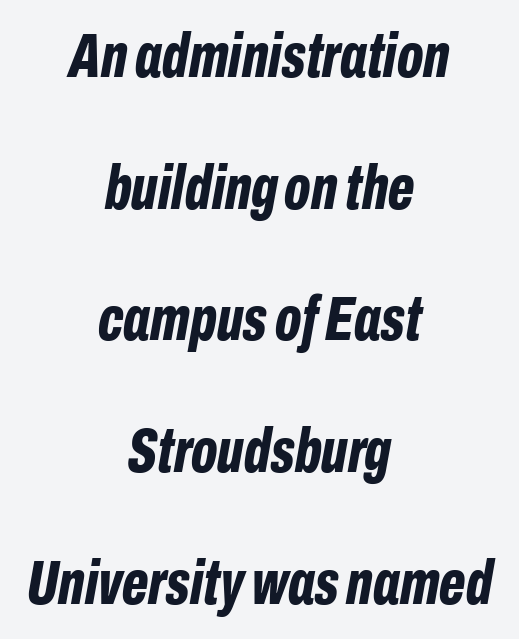
{"italic": "yes", "lean": "right", "slant_degrees": 10, "bold": "yes", "weight": "bold", "width": "condensed", "stroke_contrast": "low", "x_height": "medium", "monospaced": "no", "underline": "no", "align": "center", "line_spacing": "loose", "line_spacing_ratio": 2.09, "letter_spacing": "normal", "letter_spacing_em": 0.0, "glyph_px": 63}
